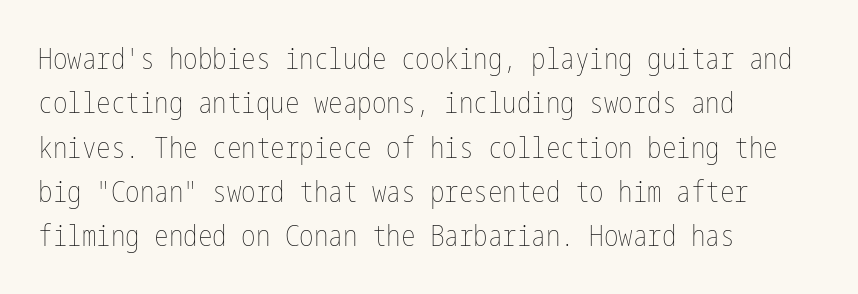
This sample uses an upright cut, with every glyph sitting square on the baseline. The lines are quadded left. The leading is moderate, giving the passage an even texture. The strokes are not fattened; the text isn't bold. Compared with typical body copy, the letter spacing here is the same.
